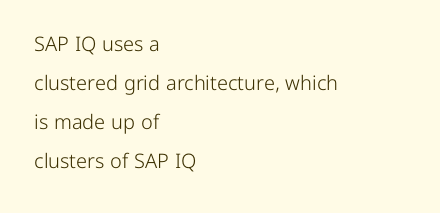
Q: Is the text bold? A: No.
Q: Is the text italic (slanted)? A: No, it is upright.
Q: Is the text underlined? A: No.
Q: How is the paragraph aligned? A: Left-aligned.
Q: Is the spacing between letters normal or unusually wide? A: Normal.
Q: Is the spacing between lines tight, normal or loose? A: Loose.
